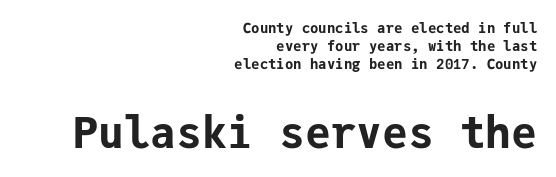
The image shows 43 px bold sans-serif type, upright, monospaced; set right-aligned, normal line spacing (1.27x), normal letter spacing, not underlined; the second (bottom) block is 3.07x larger; low stroke contrast and a medium x-height.
